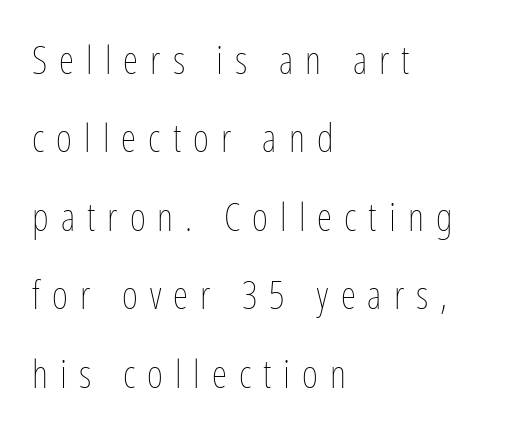
{"italic": "no", "bold": "no", "weight": "thin", "width": "condensed", "stroke_contrast": "low", "x_height": "medium", "monospaced": "no", "underline": "no", "align": "left", "line_spacing": "loose", "line_spacing_ratio": 2.01, "letter_spacing": "wide", "letter_spacing_em": 0.31, "glyph_px": 39}
